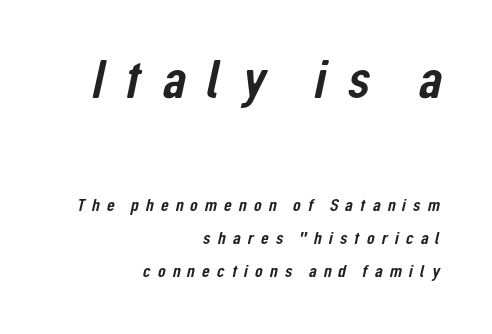
The image shows 54 px condensed sans-serif type; set right-aligned, line spacing 1.84x, unusually wide letter spacing (+0.39 em), not underlined; the first (top) block is 3.0x larger; low stroke contrast and a medium x-height.
